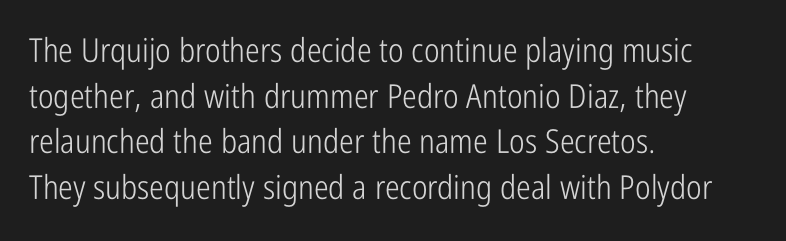
Q: Is the text bold? A: No.
Q: Is the text italic (slanted)? A: No, it is upright.
Q: Is the typeface a serif or a sans-serif typeface? A: Sans-serif.
Q: Is the text underlined? A: No.
Q: How is the paragraph aligned? A: Left-aligned.
Q: Is the spacing between letters normal or unusually wide? A: Normal.
Q: Is the spacing between lines tight, normal or loose? A: Normal.
Q: Width (condensed, normal, or wide)? A: Condensed.
Q: Stroke contrast? A: Low.
Q: x-height? A: Medium.
Q: Monospaced? A: No.
